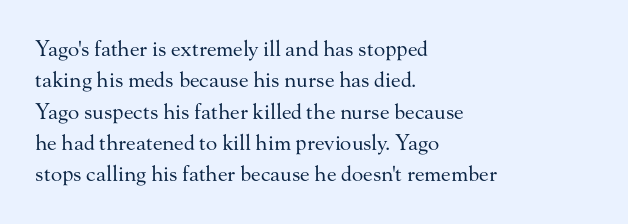
{"italic": "no", "bold": "no", "underline": "no", "align": "left", "line_spacing": "normal", "line_spacing_ratio": 1.49, "letter_spacing": "normal", "letter_spacing_em": 0.0, "glyph_px": 21}
